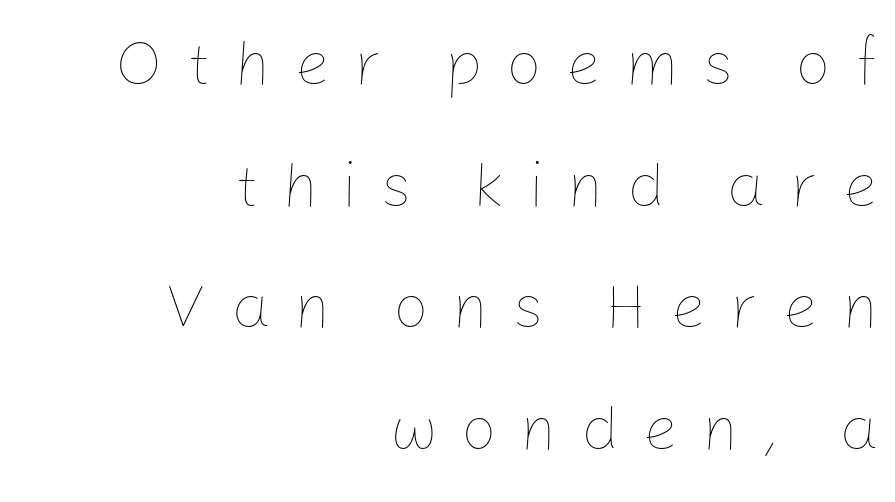
The image shows 63 px thin type, upright; set right-aligned, loose line spacing (1.93x), unusually wide letter spacing (+0.37 em), not underlined; low stroke contrast and a medium x-height.
